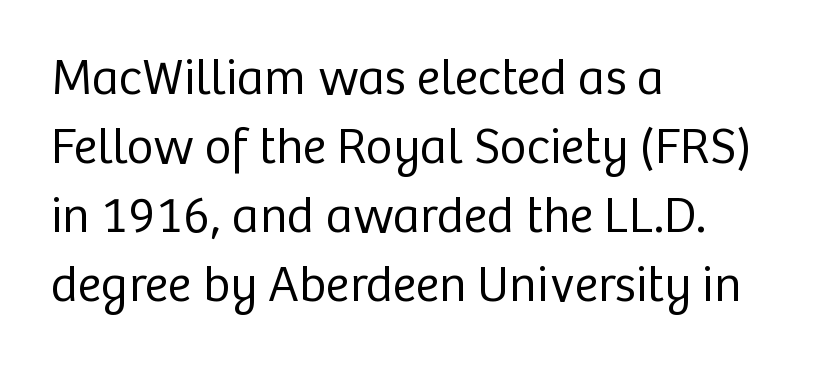
It's the straight-up-and-down kind of type. Letters rest on an invisible, unmarked baseline. Here the designer chose a conventional face with non-uniform glyph widths. This rendering employs a face without finishing strokes, i.e., a sans-serif.
